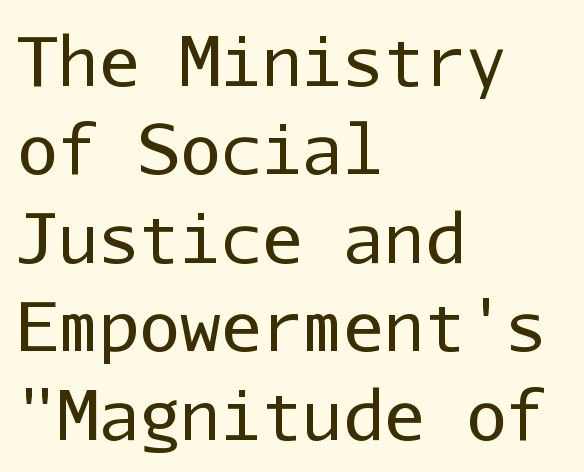
Q: Is the text bold? A: No.
Q: Is the text italic (slanted)? A: No, it is upright.
Q: Is the typeface a serif or a sans-serif typeface? A: Sans-serif.
Q: Is the text underlined? A: No.
Q: How is the paragraph aligned? A: Left-aligned.
Q: Is the spacing between letters normal or unusually wide? A: Normal.
Q: Is the spacing between lines tight, normal or loose? A: Normal.
Q: Width (condensed, normal, or wide)? A: Normal.
Q: Stroke contrast? A: Low.
Q: x-height? A: Medium.
Q: Monospaced? A: Yes.
